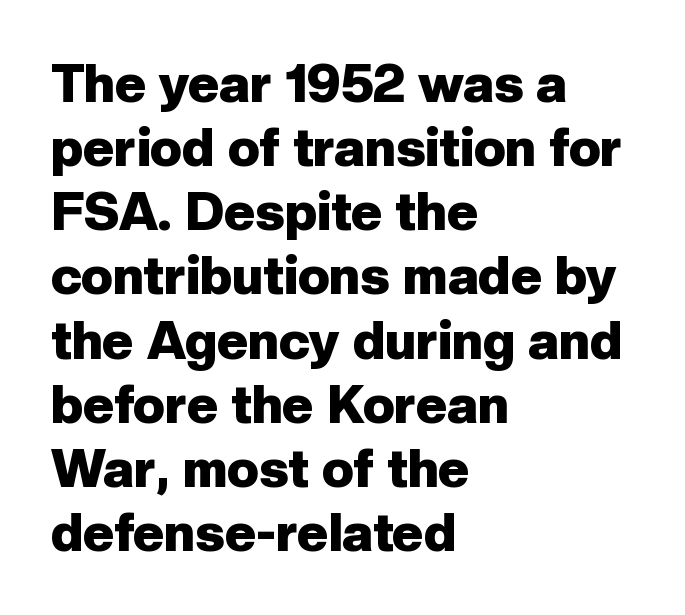
{"serif": "no", "italic": "no", "bold": "yes", "weight": "heavy", "width": "normal", "stroke_contrast": "low", "x_height": "medium", "monospaced": "no", "underline": "no", "align": "left", "line_spacing_ratio": 1.21, "letter_spacing": "normal", "letter_spacing_em": 0.0, "glyph_px": 53}
